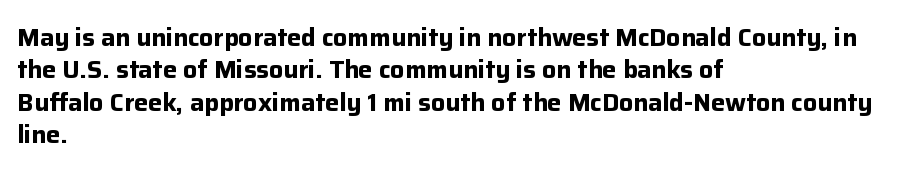
The image shows 25 px bold type, upright; set left-aligned, normal line spacing (1.3x), normal letter spacing, not underlined.
